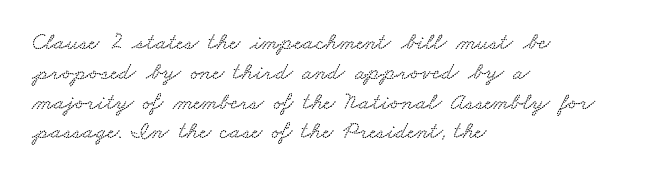
{"underline": "no", "align": "left", "line_spacing_ratio": 1.24, "letter_spacing": "normal", "letter_spacing_em": 0.0, "glyph_px": 24}
